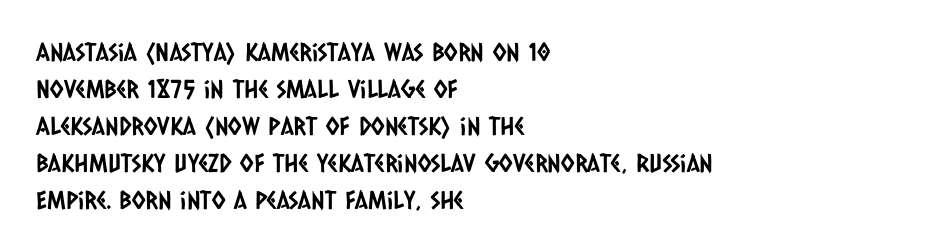
{"underline": "no", "align": "left", "line_spacing": "normal", "line_spacing_ratio": 1.48, "letter_spacing": "normal", "letter_spacing_em": 0.0, "glyph_px": 25}
